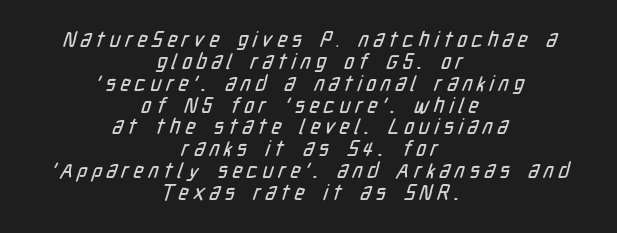
Does the copy run flush right? No — it is centered line by line. The strip under each line holds only bare page. Caption: expanded tracking, letters set apart. Rows of type sit shoulder to shoulder in the vertical direction.
